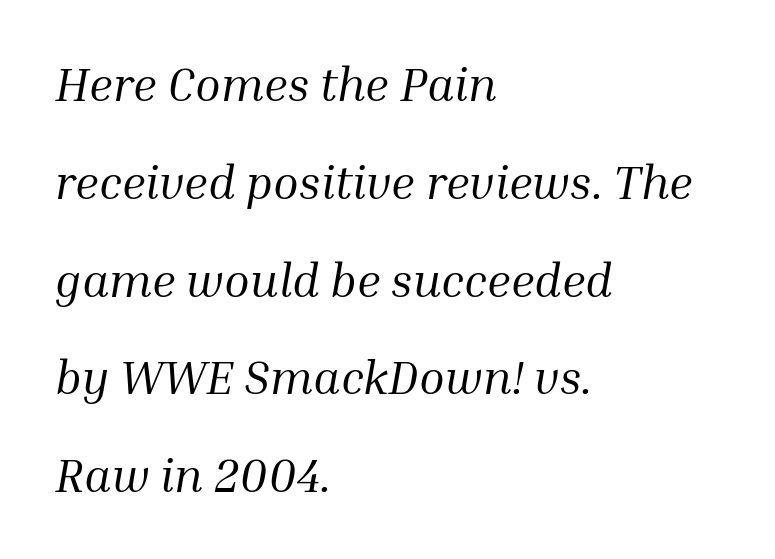
The image shows 47 px regular-weight serif type, italic (leaning right); set left-aligned, loose line spacing (2.08x), normal letter spacing, not underlined; medium stroke contrast and a medium x-height.
